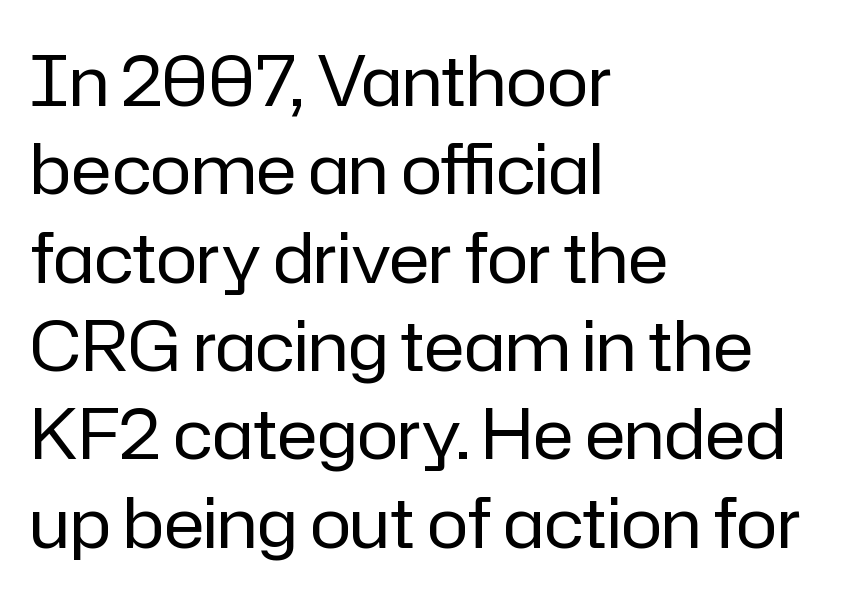
{"serif": "no", "italic": "no", "bold": "no", "weight": "regular", "width": "normal", "stroke_contrast": "low", "x_height": "medium", "monospaced": "no", "underline": "no", "align": "left", "line_spacing": "normal", "line_spacing_ratio": 1.28, "letter_spacing": "normal", "letter_spacing_em": 0.0, "glyph_px": 69}
